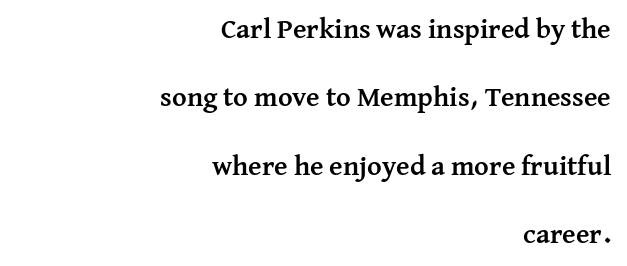
Q: Is the text bold? A: Yes.
Q: Is the text italic (slanted)? A: No, it is upright.
Q: Is the typeface a serif or a sans-serif typeface? A: Serif.
Q: Is the text underlined? A: No.
Q: How is the paragraph aligned? A: Right-aligned.
Q: Is the spacing between letters normal or unusually wide? A: Normal.
Q: Is the spacing between lines tight, normal or loose? A: Loose.
Q: Width (condensed, normal, or wide)? A: Normal.
Q: Stroke contrast? A: Medium.
Q: x-height? A: Medium.
Q: Monospaced? A: No.
